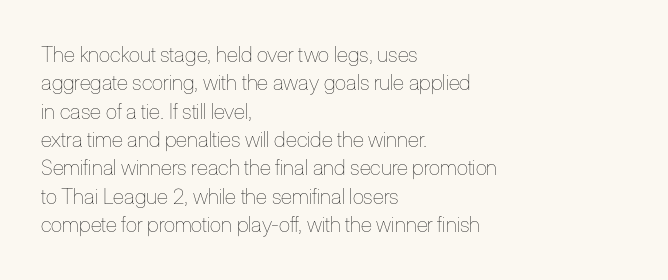
Evenly set lines give the paragraph a standard silhouette. Students, note that the glyphs here touch the page at normal intervals. In terms of posture, this sample is upright. Typeset ragged right — the left edge is the straight one.
